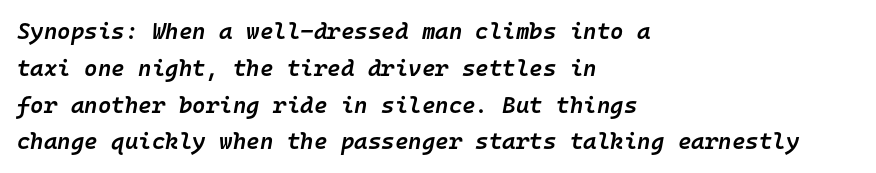
Q: Is the text bold? A: Semi-bold.
Q: Is the text italic (slanted)? A: Yes, it leans right by about 10 degrees.
Q: Is the text underlined? A: No.
Q: How is the paragraph aligned? A: Left-aligned.
Q: Is the spacing between letters normal or unusually wide? A: Normal.
Q: Is the spacing between lines tight, normal or loose? A: Normal.
